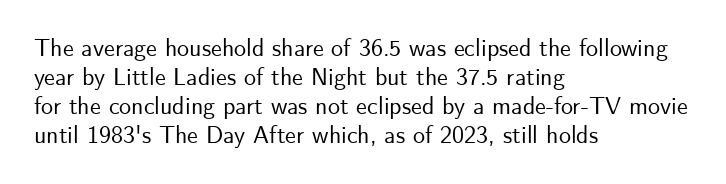
The area under the type is left untouched. Is the block centered? No — it sits flush against the left margin. Default kerning and tracking; the words read as compact shapes. Is there any slant? The stems are plumb.
